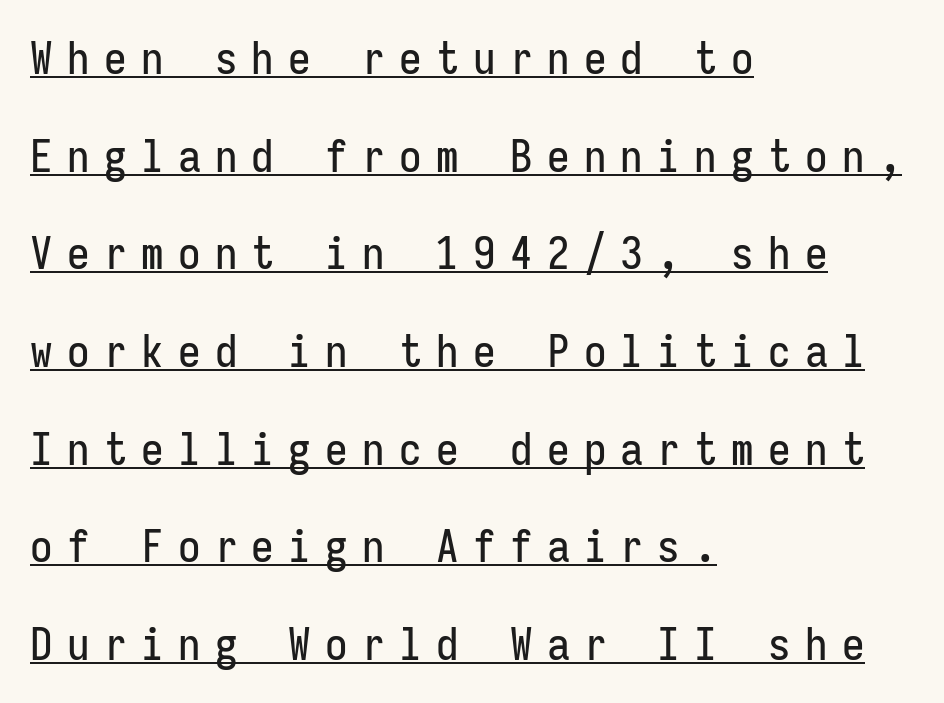
Q: Is the text italic (slanted)? A: No, it is upright.
Q: Is the typeface a serif or a sans-serif typeface? A: Sans-serif.
Q: Is the text underlined? A: Yes.
Q: How is the paragraph aligned? A: Left-aligned.
Q: Is the spacing between letters normal or unusually wide? A: Unusually wide.
Q: Is the spacing between lines tight, normal or loose? A: Loose.
Q: Width (condensed, normal, or wide)? A: Condensed.
Q: Stroke contrast? A: Low.
Q: x-height? A: Medium.
Q: Monospaced? A: Yes.
